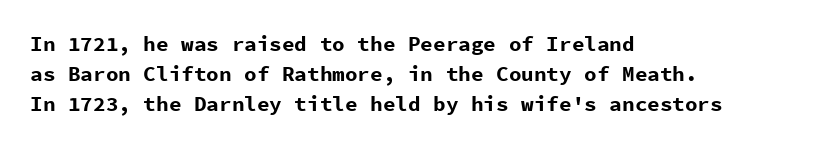
Q: Is the text bold? A: Yes.
Q: Is the text italic (slanted)? A: No, it is upright.
Q: Is the text underlined? A: No.
Q: How is the paragraph aligned? A: Left-aligned.
Q: Is the spacing between letters normal or unusually wide? A: Normal.
Q: Is the spacing between lines tight, normal or loose? A: Normal.
